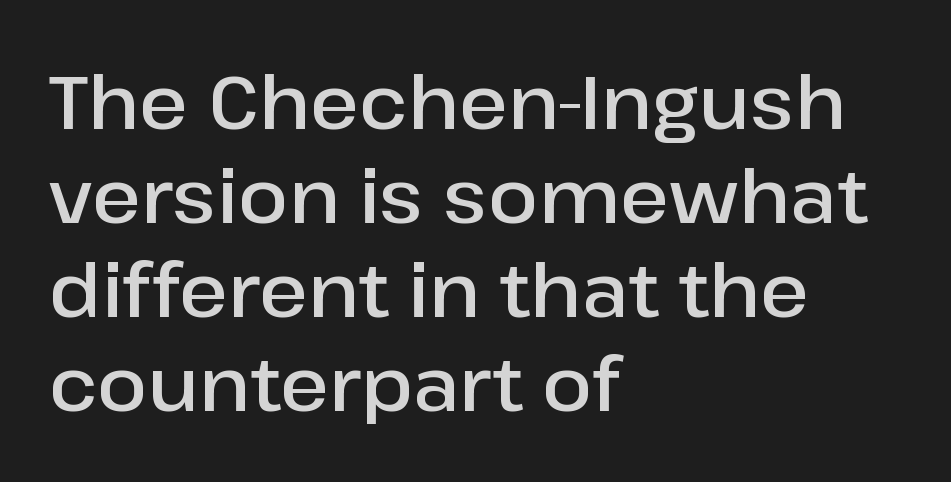
The image shows 74 px semibold sans-serif type, upright; set left-aligned, normal line spacing (1.27x), normal letter spacing, not underlined; low stroke contrast and a medium x-height.
